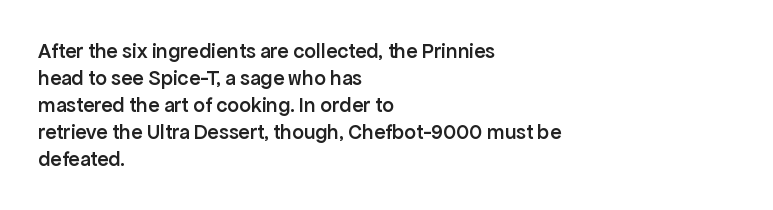
Q: Is the text bold? A: Semi-bold.
Q: Is the text italic (slanted)? A: No, it is upright.
Q: Is the text underlined? A: No.
Q: How is the paragraph aligned? A: Left-aligned.
Q: Is the spacing between letters normal or unusually wide? A: Normal.
Q: Is the spacing between lines tight, normal or loose? A: Normal.
